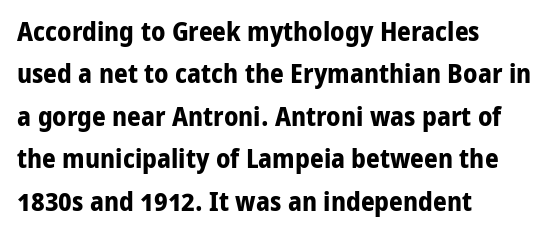
{"italic": "no", "bold": "yes", "underline": "no", "align": "left", "line_spacing": "normal", "line_spacing_ratio": 1.57, "letter_spacing": "normal", "letter_spacing_em": 0.0, "glyph_px": 27}
